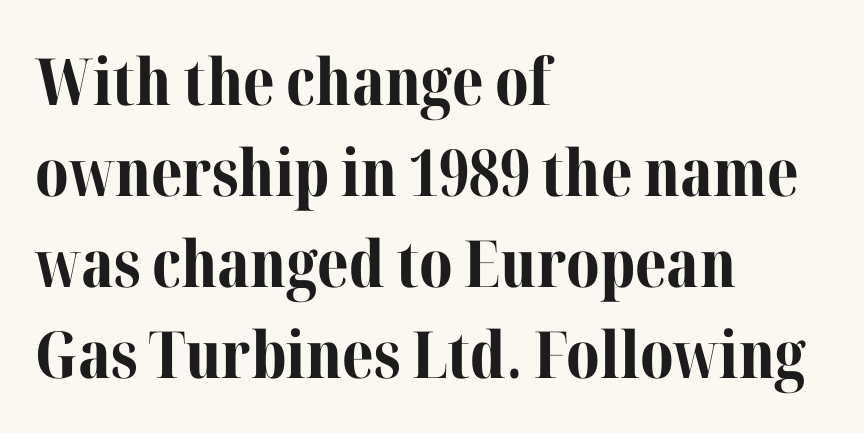
The image shows 65 px bold serif type, upright; set left-aligned, normal line spacing (1.4x), normal letter spacing, not underlined; medium stroke contrast and a medium x-height.
